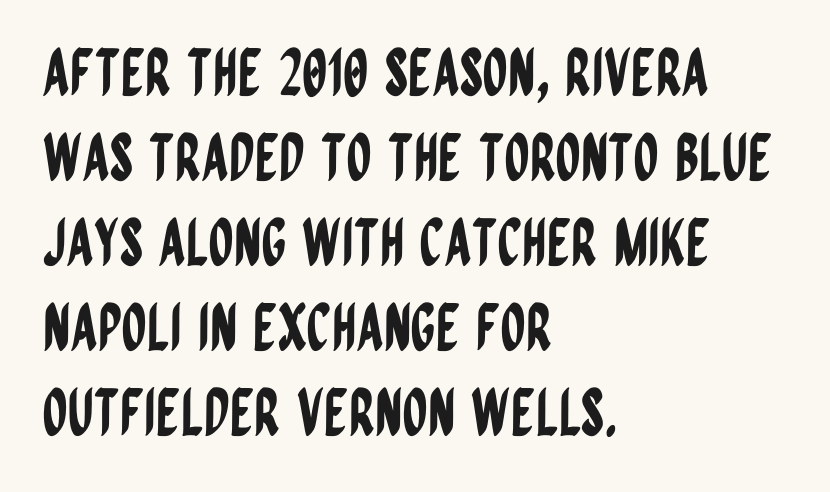
{"serif": "no", "italic": "no", "width": "condensed", "stroke_contrast": "low", "x_height": "large", "monospaced": "no", "underline": "no", "align": "left", "line_spacing": "normal", "line_spacing_ratio": 1.33, "letter_spacing": "normal", "letter_spacing_em": 0.0, "glyph_px": 64}
